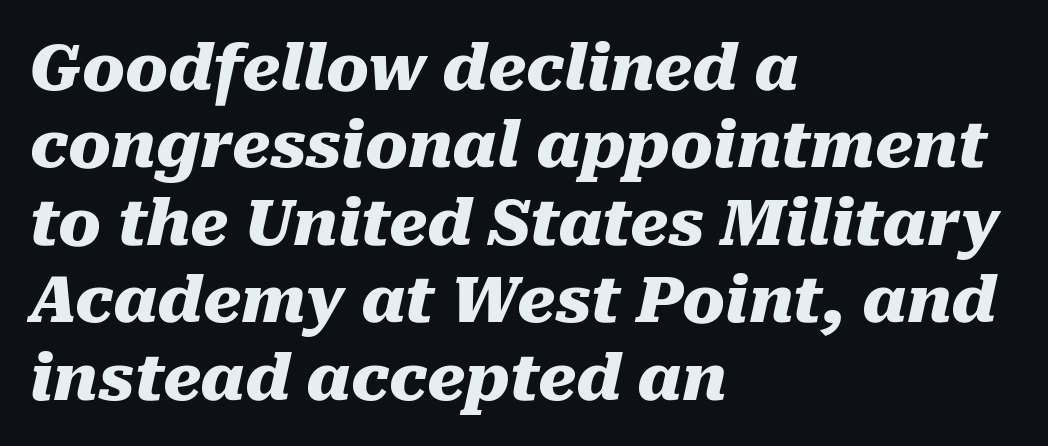
The sample has been set heavy, in full bold. Would a proofreader flag this as italicized? Yes. Do the characters align in a grid? No, the font is proportional. How are the letters spaced? Ordinarily, with no added tracking. Horizontal alignment here is leftward, the default for most running prose. Letters rest on an invisible, unmarked baseline.
